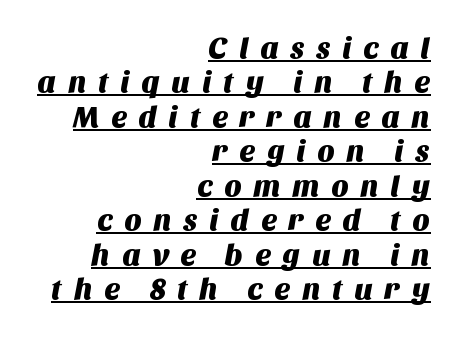
The setting favours the right margin, as signatures and pull-quotes sometimes do. The rendering uses natural spacing where letterforms have individual widths. The passage shown stacks its lines with hardly any gap. Words appear elongated and porous because spacing is wide. What decoration does the sample have? An underline. The type family on display is of the sans-serif kind.
